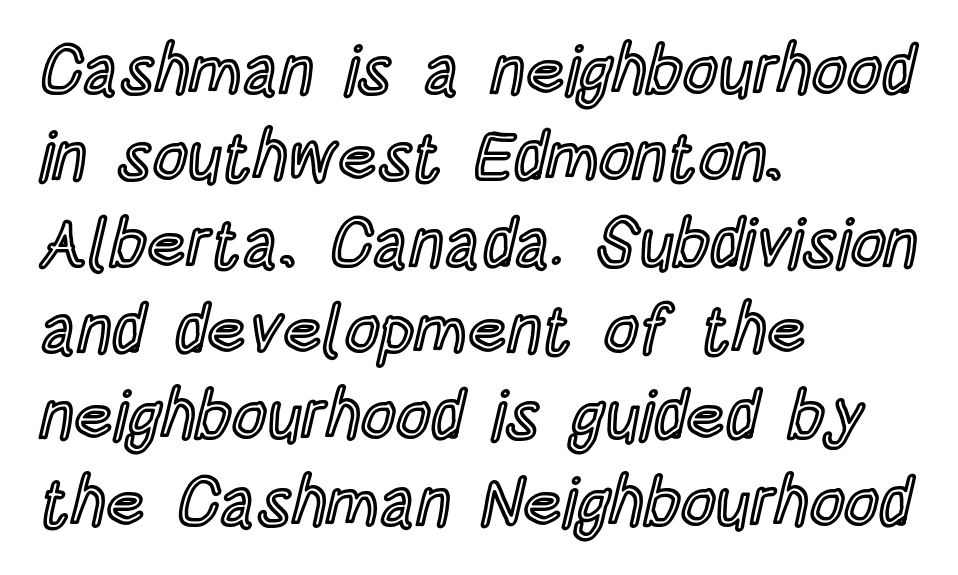
Q: Is the text italic (slanted)? A: Yes.
Q: Is the text underlined? A: No.
Q: How is the paragraph aligned? A: Left-aligned.
Q: Is the spacing between letters normal or unusually wide? A: Normal.
Q: Is the spacing between lines tight, normal or loose? A: Normal.
Q: Width (condensed, normal, or wide)? A: Condensed.
Q: x-height? A: Large.
Q: Monospaced? A: No.
